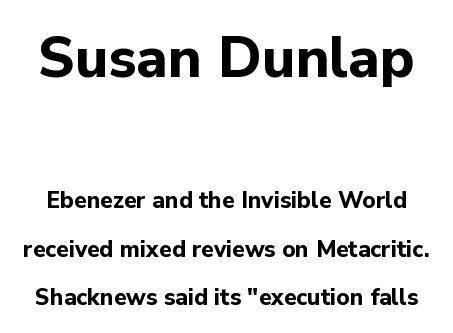
The image shows 57 px bold sans-serif type, upright; set loose line spacing (2.1x), normal letter spacing, not underlined; the first (top) block is 2.48x larger; low stroke contrast and a medium x-height.
